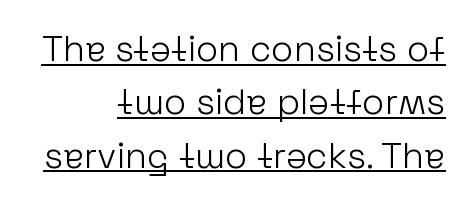
Do the characters align in a grid? No, the font is proportional. Caption: lettering with a line underneath. The type is set solid horizontally, with unmodified tracking. Is this a heavy cut? Hardly; it is regular or lighter. Is there much room between lines? A standard amount, neither cramped nor airy. Italic? Not at all — the glyphs are vertical.
